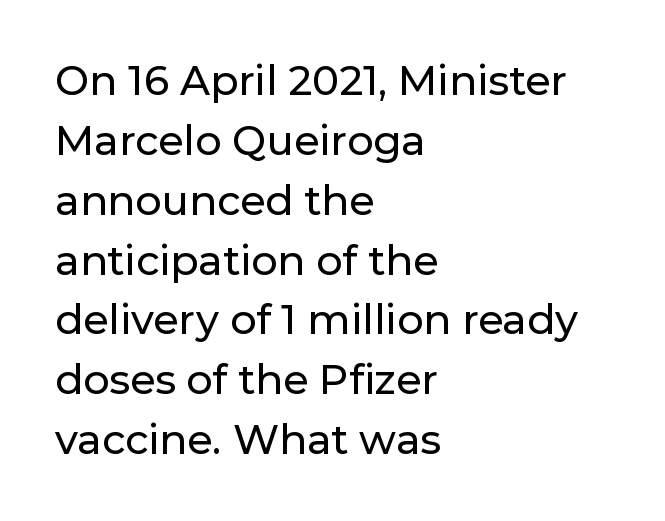
Q: Is the text italic (slanted)? A: No, it is upright.
Q: Is the typeface a serif or a sans-serif typeface? A: Sans-serif.
Q: Is the text underlined? A: No.
Q: How is the paragraph aligned? A: Left-aligned.
Q: Is the spacing between letters normal or unusually wide? A: Normal.
Q: Is the spacing between lines tight, normal or loose? A: Normal.
Q: Width (condensed, normal, or wide)? A: Normal.
Q: Stroke contrast? A: Low.
Q: x-height? A: Medium.
Q: Monospaced? A: No.
